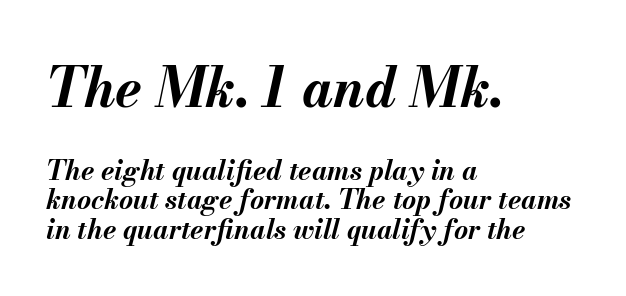
Q: Is the text bold? A: Yes.
Q: Is the text italic (slanted)? A: Yes, it leans right by about 13 degrees.
Q: Is the text underlined? A: No.
Q: How is the paragraph aligned? A: Left-aligned.
Q: Is the spacing between letters normal or unusually wide? A: Normal.
Q: Is the spacing between lines tight, normal or loose? A: Tight.
Q: Which block of text is set in a larger size, the first (top) or the second (bottom)? A: The first (top) one.
Q: Width (condensed, normal, or wide)? A: Normal.
Q: Stroke contrast? A: Medium.
Q: x-height? A: Small.
Q: Monospaced? A: No.
